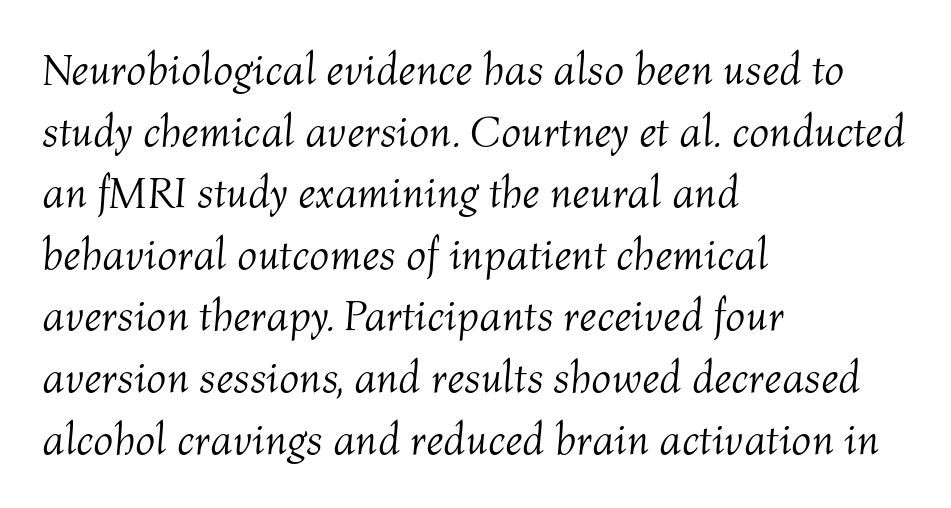
Q: Is the text bold? A: No.
Q: Is the text italic (slanted)? A: Yes, it leans right by about 4 degrees.
Q: Is the text underlined? A: No.
Q: How is the paragraph aligned? A: Left-aligned.
Q: Is the spacing between letters normal or unusually wide? A: Normal.
Q: Is the spacing between lines tight, normal or loose? A: Normal.
Q: Width (condensed, normal, or wide)? A: Normal.
Q: Stroke contrast? A: Medium.
Q: x-height? A: Medium.
Q: Monospaced? A: No.
